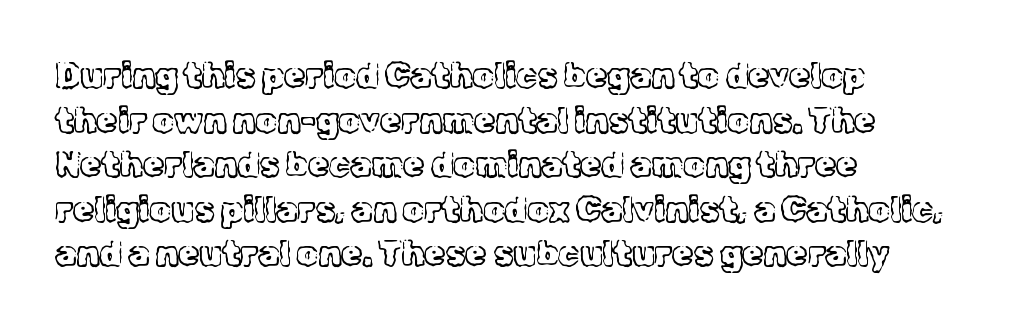
Varying glyph widths throughout — classic text-font behaviour. Check the space under the baseline: it is left empty. The type family on display is of the serif kind. There is no visible air inserted between adjacent glyphs.
